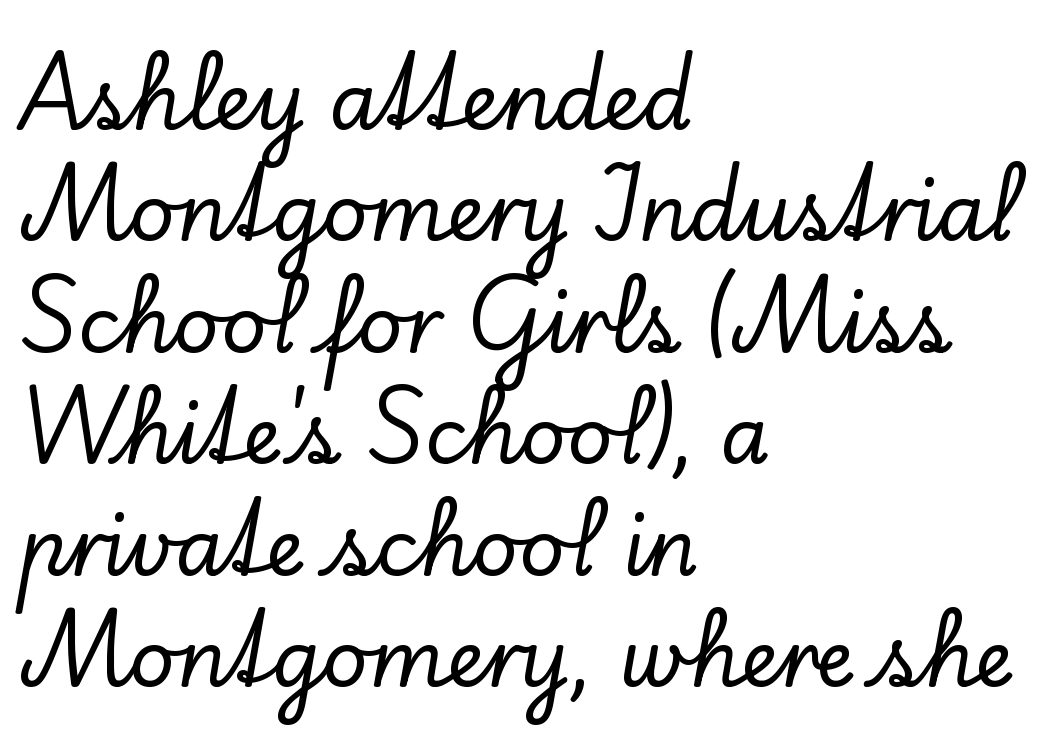
The ragged edge is on the right, which tells us the setting is flush left. No word sits above an underline. Notice how descenders clear the ascenders below comfortably — that's standard leading. Proportional: the letters do not fall into vertical columns. Tracking here is standard; glyphs follow each other at the usual distance.
